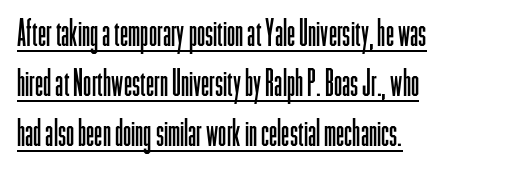
The image shows 37 px light, condensed sans-serif type, upright; set left-aligned, normal line spacing (1.35x), normal letter spacing, underlined; low stroke contrast and a medium x-height.
